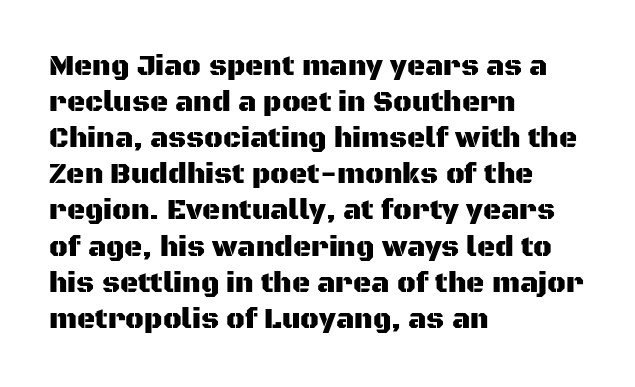
Font category for this specimen: sans-serif. The paragraph has a hard left edge and a soft right edge. Spacing verdict: proportional, widths tailored to each character. Posture: vertical.
